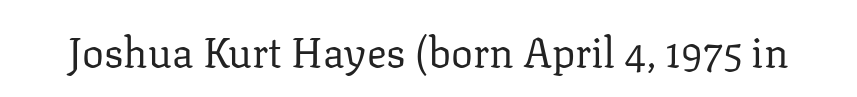
The letterforms sit shoulder to shoulder at normal distance. Here the designer chose a conventional face with non-uniform glyph widths. Unlike italic type, these characters show no tilt at all. Unlike a clean sans, this face finishes its strokes with serifs. Caption: face not bold, strokes unweighted. Underlining? Definitely not there.
